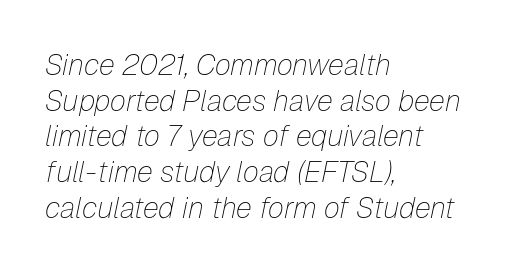
{"italic": "yes", "lean": "right", "slant_degrees": 12, "bold": "no", "weight": "thin", "width": "normal", "stroke_contrast": "low", "x_height": "medium", "monospaced": "no", "underline": "no", "align": "left", "line_spacing_ratio": 1.23, "letter_spacing": "normal", "letter_spacing_em": 0.0, "glyph_px": 29}
